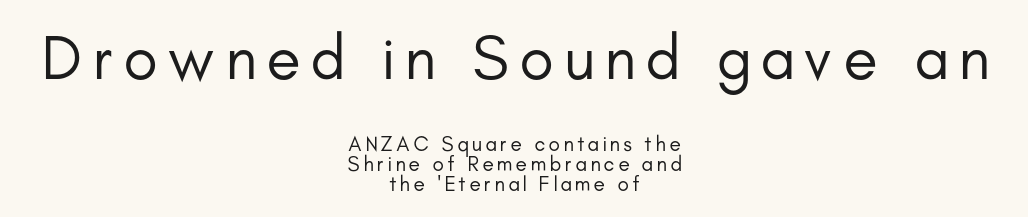
A typesetter would call this proportional, since set widths differ per character. The face used here appears at its bigger size in the upper chunk. These lines were composed using upright roman letters. No extra ink here — the face is not bold. The text block is weighted toward neither margin, spreading evenly from the middle. The rendering uses a small line-height, squeezing the rows.
